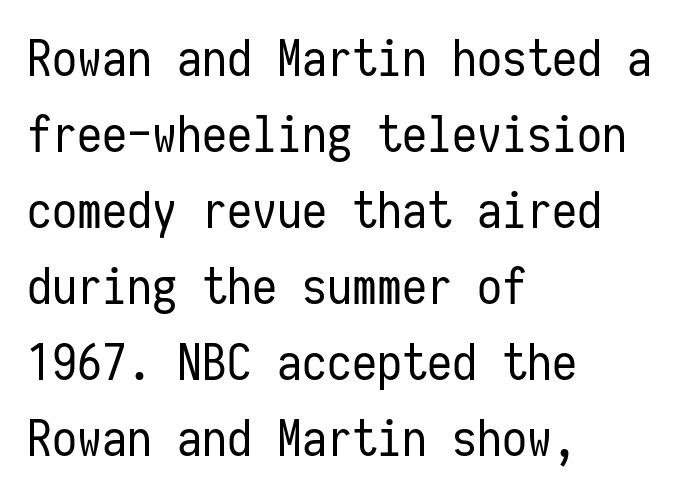
Is the block centered? No — it sits flush against the left margin. A typesetter would label this face a sans. Letters have the restrained weight of plain body copy at most. Observe the ordinary spacing: letters are neighbours, not strangers. The passage shown is typed in a monospace face where columns stay perfectly aligned.
